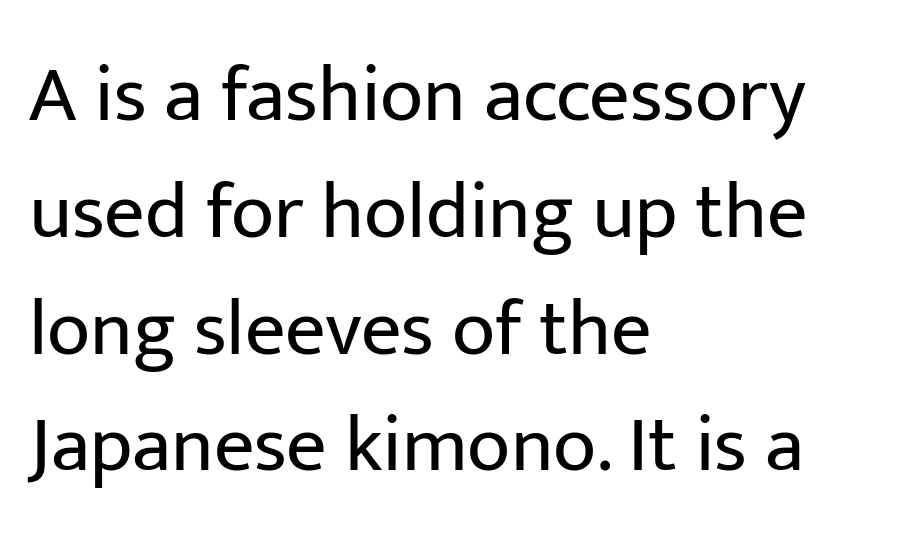
Q: Is the text bold? A: No.
Q: Is the text italic (slanted)? A: No, it is upright.
Q: Is the typeface a serif or a sans-serif typeface? A: Sans-serif.
Q: Is the text underlined? A: No.
Q: How is the paragraph aligned? A: Left-aligned.
Q: Is the spacing between letters normal or unusually wide? A: Normal.
Q: Is the spacing between lines tight, normal or loose? A: Normal.
Q: Width (condensed, normal, or wide)? A: Normal.
Q: Stroke contrast? A: Low.
Q: x-height? A: Medium.
Q: Monospaced? A: No.
